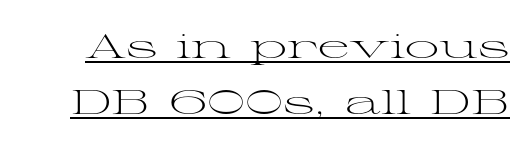
The image shows 34 px light, wide serif type, upright; set normal line spacing (1.65x), normal letter spacing, underlined; medium stroke contrast and a medium x-height.
